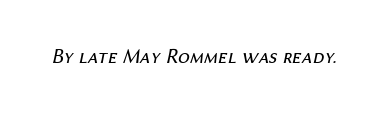
Each word holds together tightly as a unit, with standard inter-letter gaps. Style check: oblique. Lines of text with bare space underneath. Heaviness? Minimal to ordinary, like unemphasized prose.
